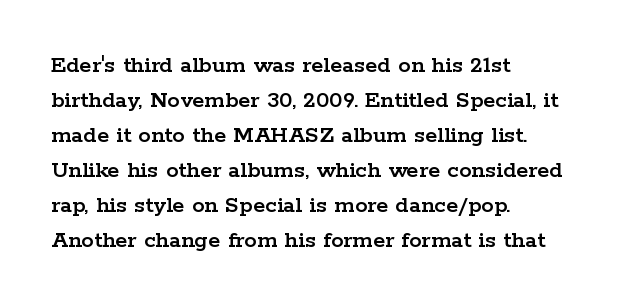
The rendering uses a moderate line-height, typical for paragraphs. A typesetter would call this zero additional tracking. Teacher's note: observe the even left margin — that is flush-left alignment. The string is rendered with underlining switched off. Posture: straight, roman, zero tilt.
